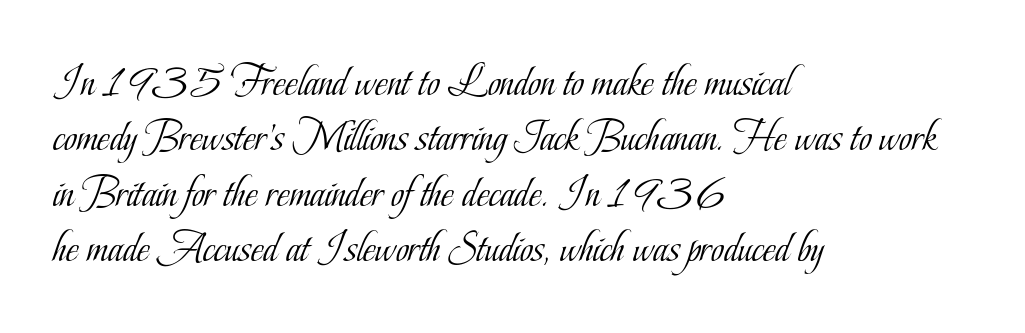
The passage shown is typed in a proportional face where columns would drift. Leading: standard. Look at the bottom of the vertical strokes: they flare into serifs here. No heavy texture on the line: the type isn't bold. The glyphs are unaccompanied by any horizontal stroke below them. Line beginnings align vertically; line endings do not.
